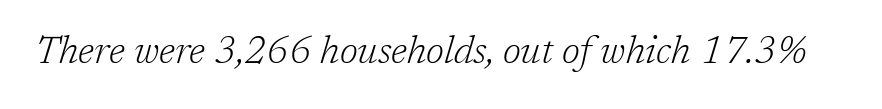
The image shows 38 px light serif type, italic (leaning right); set normal letter spacing, not underlined; low stroke contrast and a medium x-height.
